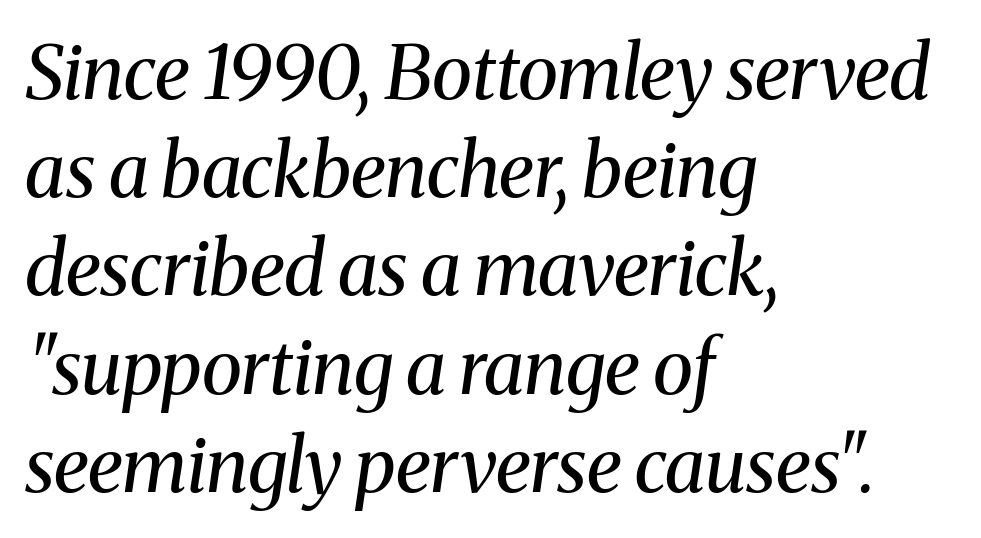
The letterforms sit at book weight or below. Looks like regular typesetting: each glyph gets only the width it needs. Visually the block forms a straight wall on the left and a jagged coastline on the right. Type without underlining. Look at the tracking — it's just the regular setting, nothing added. Is the type slanted? Yes — the strokes lean at a clear angle.
